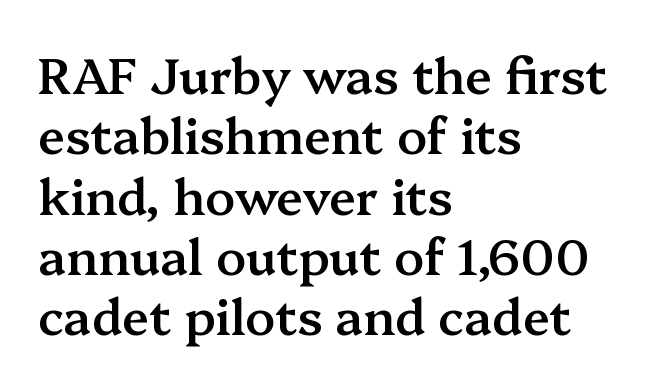
{"serif": "yes", "italic": "no", "bold": "semi", "weight": "semibold", "width": "normal", "stroke_contrast": "medium", "x_height": "medium", "monospaced": "no", "underline": "no", "align": "left", "line_spacing_ratio": 1.23, "letter_spacing": "normal", "letter_spacing_em": 0.0, "glyph_px": 49}
